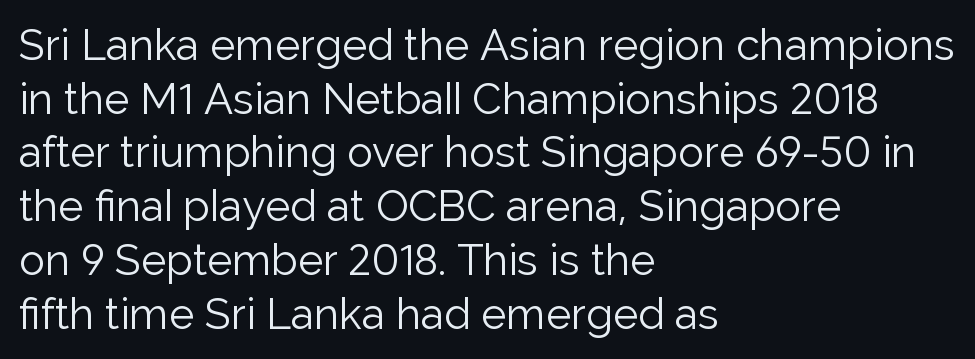
The image shows 43 px light sans-serif type, upright; set left-aligned, normal line spacing (1.25x), normal letter spacing, not underlined; low stroke contrast and a medium x-height.
